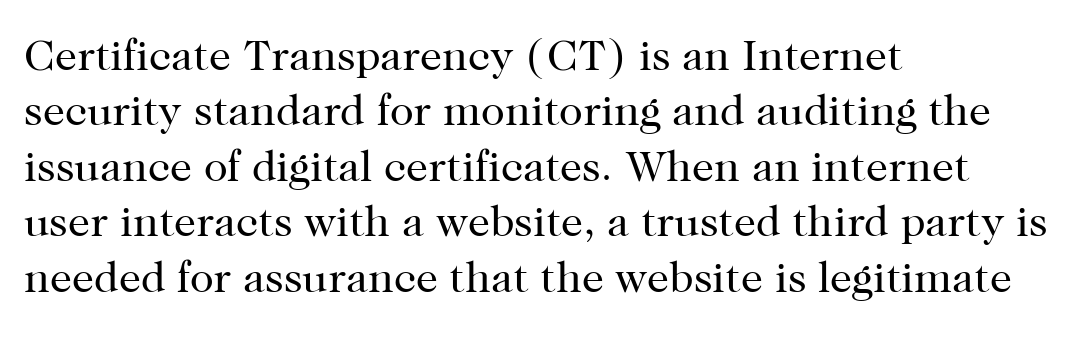
Note the varied advance widths — an 'i' is clearly narrower than an 'm'. Where is the straight margin? On the left. Unlike italic type, these characters show no tilt at all. No extra tracking has been applied to these lines.
